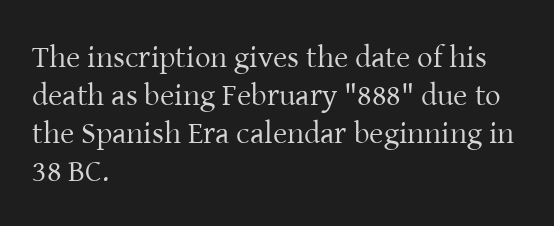
Q: Is the text bold? A: No.
Q: Is the text italic (slanted)? A: No, it is upright.
Q: Is the typeface a serif or a sans-serif typeface? A: Serif.
Q: Is the text underlined? A: No.
Q: How is the paragraph aligned? A: Left-aligned.
Q: Is the spacing between letters normal or unusually wide? A: Normal.
Q: Width (condensed, normal, or wide)? A: Normal.
Q: Stroke contrast? A: Low.
Q: x-height? A: Medium.
Q: Monospaced? A: No.
